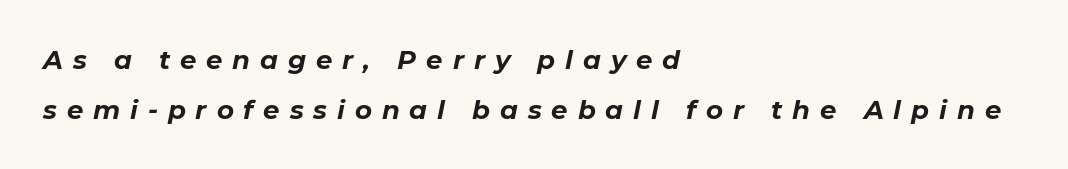
The passage shown has open, widely tracked lettering throughout. The lettering tilts uniformly, giving the passage an italic look. Vertical spacing — loose. Quick note: underline off. How heavy is the stroke? Heavy — this is a bold. Notice how the passage keeps a crisp vertical edge on the left only.
